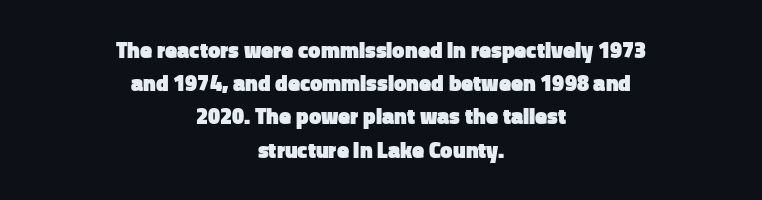
{"italic": "no", "bold": "yes", "underline": "no", "align": "center", "line_spacing": "normal", "line_spacing_ratio": 1.51, "letter_spacing": "normal", "letter_spacing_em": 0.0, "glyph_px": 22}
